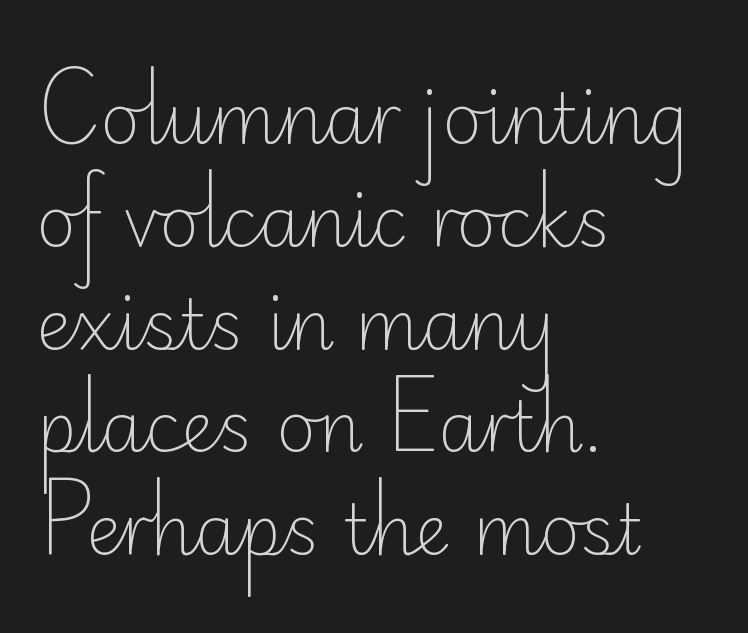
Q: Is the text bold? A: No.
Q: Is the text italic (slanted)? A: No, it is upright.
Q: Is the typeface a serif or a sans-serif typeface? A: Sans-serif.
Q: Is the text underlined? A: No.
Q: How is the paragraph aligned? A: Left-aligned.
Q: Is the spacing between letters normal or unusually wide? A: Normal.
Q: Is the spacing between lines tight, normal or loose? A: Normal.
Q: Width (condensed, normal, or wide)? A: Normal.
Q: Stroke contrast? A: Low.
Q: x-height? A: Small.
Q: Monospaced? A: No.
